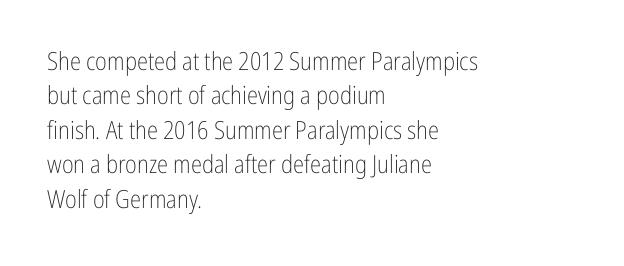
Q: Is the text bold? A: No.
Q: Is the text italic (slanted)? A: No, it is upright.
Q: Is the text underlined? A: No.
Q: How is the paragraph aligned? A: Left-aligned.
Q: Is the spacing between letters normal or unusually wide? A: Normal.
Q: Is the spacing between lines tight, normal or loose? A: Normal.
